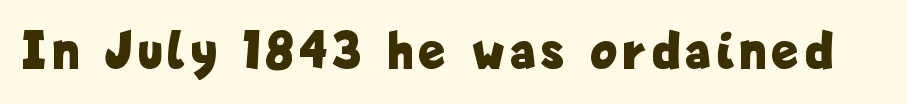
{"serif": "no", "italic": "no", "bold": "yes", "weight": "bold", "width": "condensed", "stroke_contrast": "low", "x_height": "medium", "monospaced": "no", "underline": "no", "glyph_px": 54}
